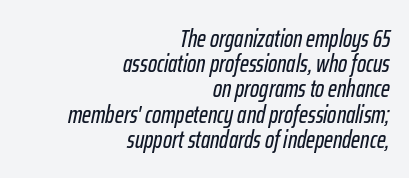
The image shows 24 px text type, italic (leaning right); set right-aligned, tight line spacing (1.05x), normal letter spacing, not underlined.
